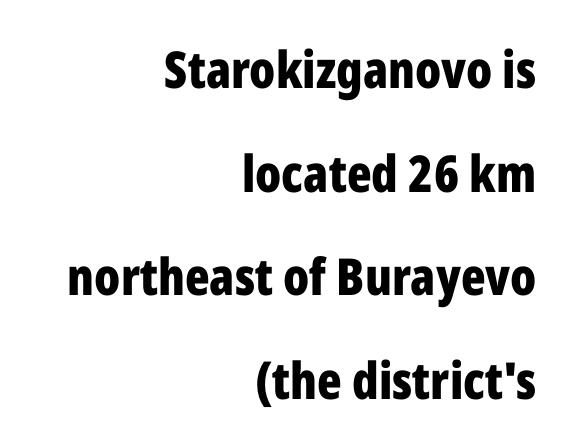
{"serif": "no", "italic": "no", "bold": "yes", "weight": "bold", "width": "condensed", "stroke_contrast": "low", "x_height": "medium", "monospaced": "no", "underline": "no", "align": "right", "line_spacing": "loose", "line_spacing_ratio": 2.03, "letter_spacing": "normal", "letter_spacing_em": 0.0, "glyph_px": 51}
